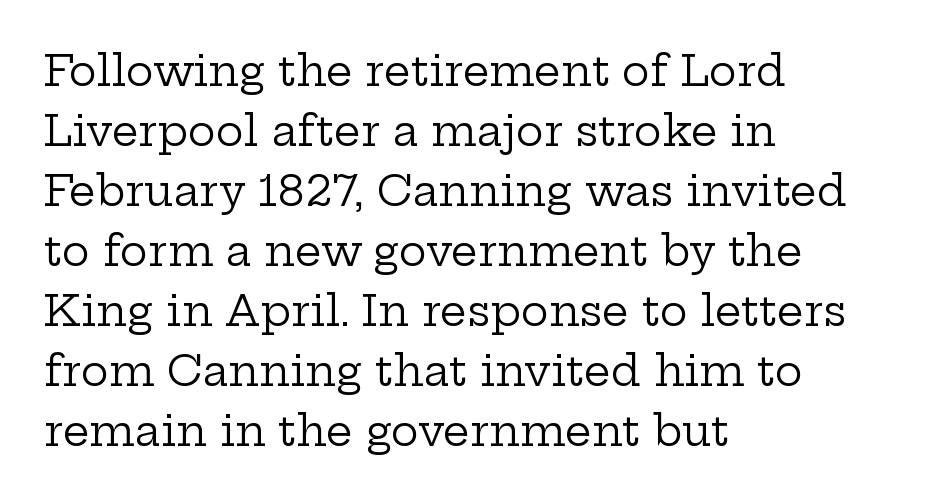
The image shows 42 px regular-weight, wide serif type, upright; set left-aligned, normal line spacing (1.43x), normal letter spacing, not underlined; low stroke contrast and a medium x-height.
